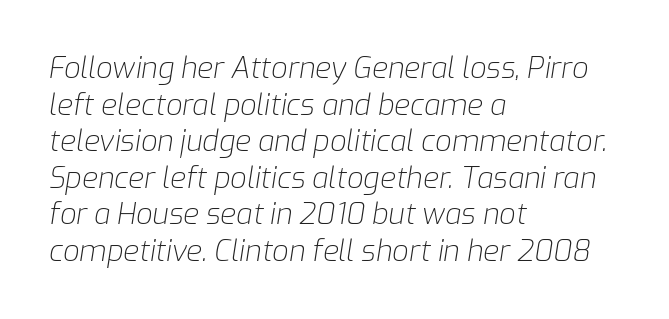
The image shows 29 px light type, italic (leaning right); set left-aligned, normal line spacing (1.26x), normal letter spacing, not underlined; low stroke contrast and a medium x-height.
